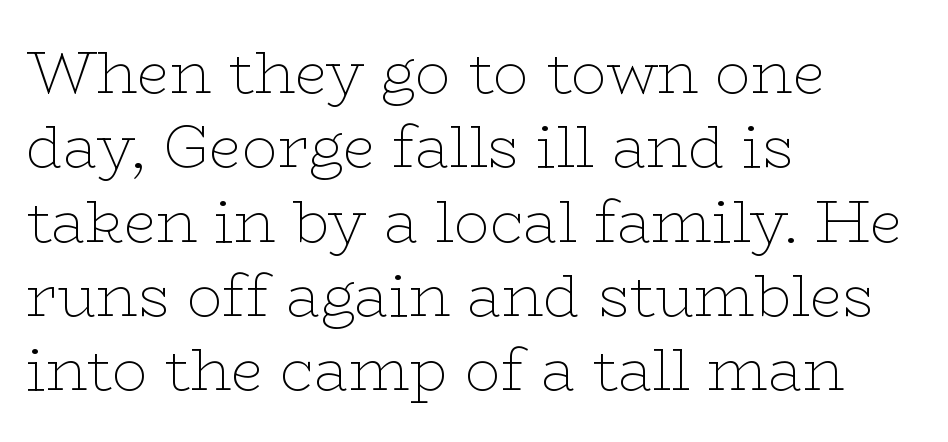
{"serif": "yes", "italic": "no", "bold": "no", "weight": "thin", "width": "wide", "stroke_contrast": "low", "x_height": "medium", "monospaced": "no", "underline": "no", "align": "left", "line_spacing": "normal", "line_spacing_ratio": 1.26, "letter_spacing": "normal", "letter_spacing_em": 0.0, "glyph_px": 59}
